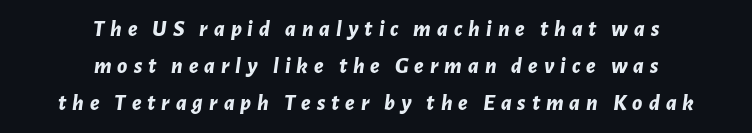
{"italic": "yes", "lean": "right", "slant_degrees": 7, "bold": "yes", "underline": "no", "align": "center", "line_spacing": "normal", "line_spacing_ratio": 1.61, "letter_spacing": "wide", "letter_spacing_em": 0.26, "glyph_px": 23}
